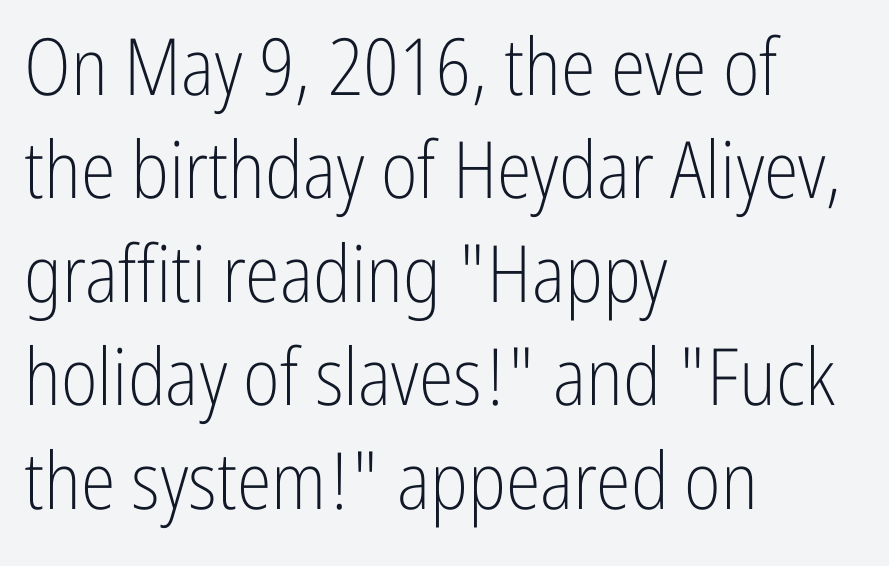
{"serif": "no", "italic": "no", "bold": "no", "weight": "light", "width": "condensed", "stroke_contrast": "low", "x_height": "medium", "monospaced": "no", "underline": "no", "align": "left", "line_spacing": "normal", "line_spacing_ratio": 1.31, "letter_spacing": "normal", "letter_spacing_em": 0.0, "glyph_px": 79}
